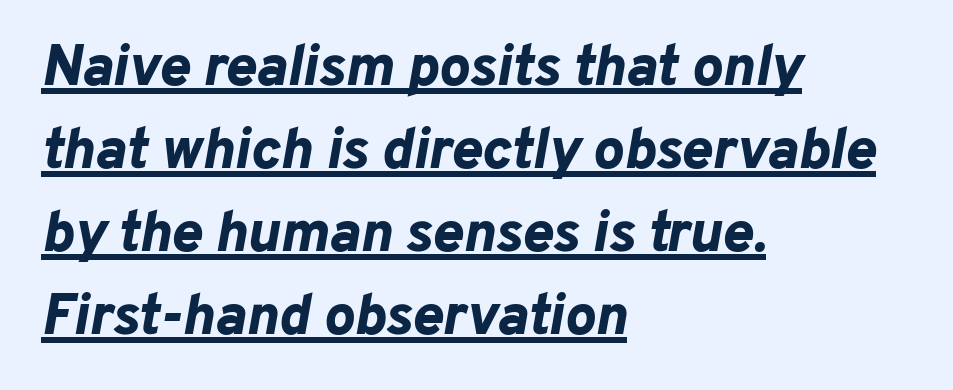
Q: Is the text bold? A: Yes.
Q: Is the text italic (slanted)? A: Yes, it leans right by about 10 degrees.
Q: Is the text underlined? A: Yes.
Q: How is the paragraph aligned? A: Left-aligned.
Q: Is the spacing between letters normal or unusually wide? A: Normal.
Q: Is the spacing between lines tight, normal or loose? A: Normal.
Q: Width (condensed, normal, or wide)? A: Normal.
Q: Stroke contrast? A: Low.
Q: x-height? A: Medium.
Q: Monospaced? A: No.
